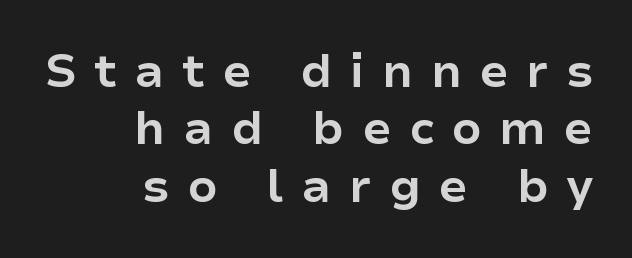
Q: Is the text bold? A: Yes.
Q: Is the text italic (slanted)? A: No, it is upright.
Q: Is the typeface a serif or a sans-serif typeface? A: Sans-serif.
Q: Is the text underlined? A: No.
Q: How is the paragraph aligned? A: Right-aligned.
Q: Is the spacing between letters normal or unusually wide? A: Unusually wide.
Q: Width (condensed, normal, or wide)? A: Normal.
Q: Stroke contrast? A: Low.
Q: x-height? A: Medium.
Q: Monospaced? A: No.
